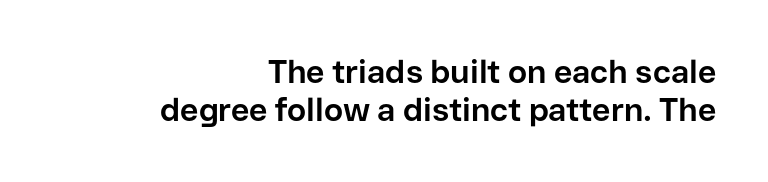
The image shows 32 px bold sans-serif type, upright; set right-aligned, line spacing 1.2x, normal letter spacing, not underlined; low stroke contrast and a medium x-height.
